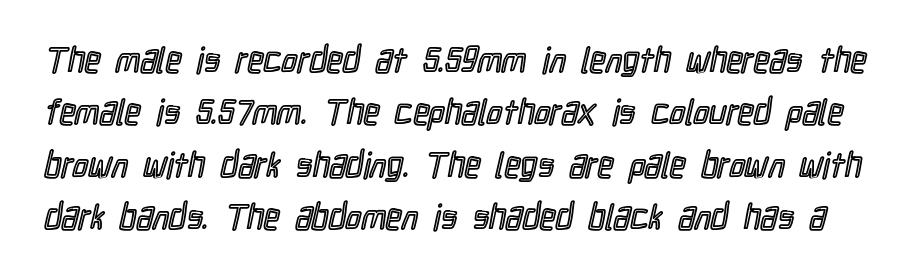
The lines sit at an ordinary, default distance from one another. This sample has the flowing, uneven cadence of proportional lettering. Is the letter spacing exaggerated? No — it looks like the ordinary default. Just letters on the line, the space beneath them empty.
